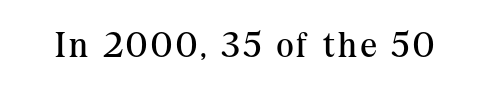
{"serif": "yes", "italic": "no", "bold": "no", "weight": "regular", "width": "normal", "stroke_contrast": "medium", "x_height": "medium", "monospaced": "no", "underline": "no", "glyph_px": 36}
